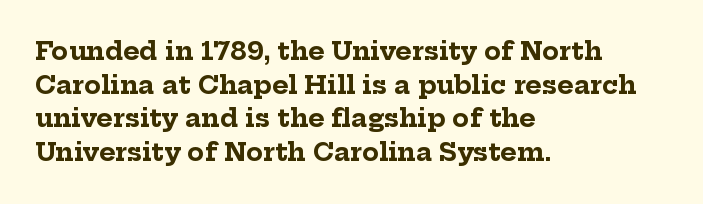
The image shows 25 px bold type, upright; set left-aligned, normal line spacing (1.35x), normal letter spacing, not underlined.
